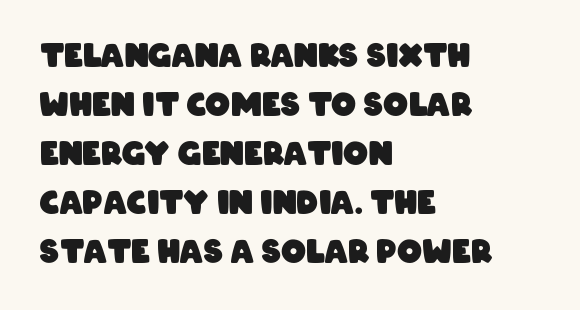
{"serif": "no", "bold": "yes", "weight": "heavy", "width": "condensed", "stroke_contrast": "low", "x_height": "large", "monospaced": "no", "underline": "no", "align": "left", "line_spacing": "normal", "line_spacing_ratio": 1.58, "letter_spacing": "normal", "letter_spacing_em": 0.0, "glyph_px": 31}
